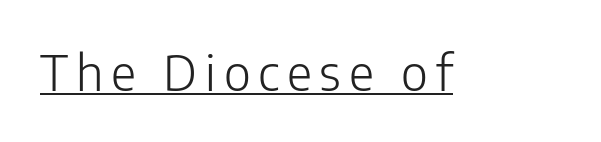
{"serif": "no", "italic": "no", "bold": "no", "weight": "light", "width": "normal", "stroke_contrast": "low", "x_height": "medium", "monospaced": "no", "underline": "yes", "glyph_px": 49}
